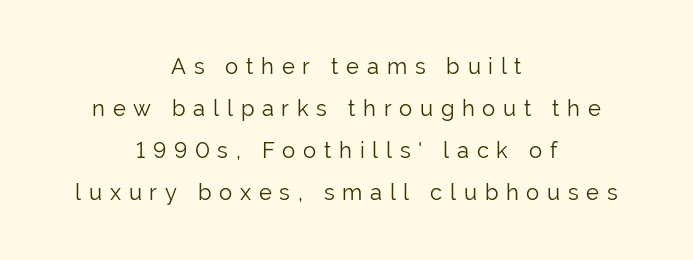
The space beneath each line is pristine and unruled. Horizontally, the lines are justified to the midpoint only. These lines were composed using upright roman letters. On a weight scale, this lands at 450 or below. You could only call the tracking loose — the letters float apart.
